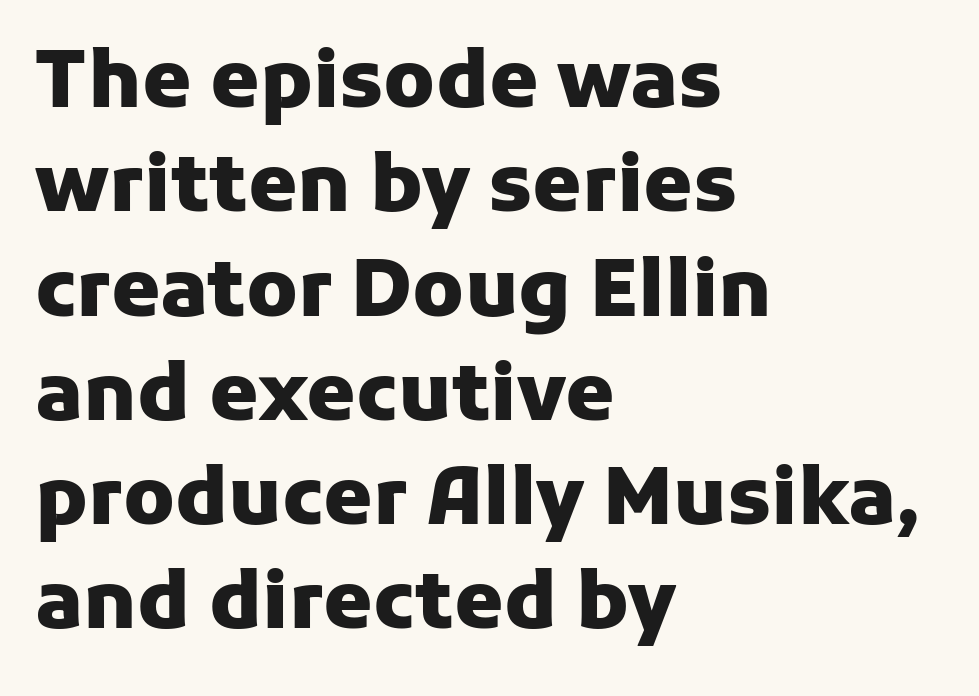
{"serif": "no", "italic": "no", "bold": "yes", "weight": "heavy", "width": "normal", "stroke_contrast": "low", "x_height": "medium", "monospaced": "no", "underline": "no", "align": "left", "line_spacing": "normal", "line_spacing_ratio": 1.32, "letter_spacing": "normal", "letter_spacing_em": 0.0, "glyph_px": 79}
